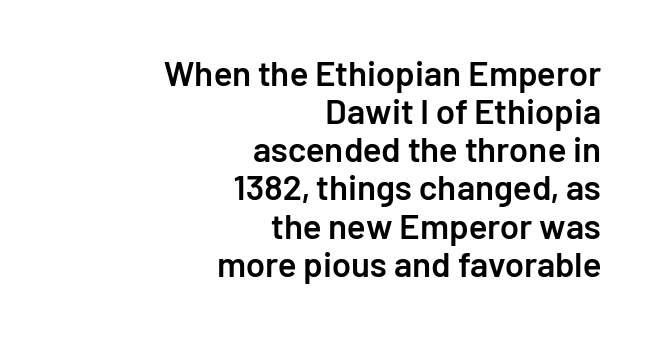
Regarding leading, the lines here are crowded together. Every letter is mildly thick-stroked: semibold rather than bold. The area under the type is left untouched. A typesetter would label this face a sans.
